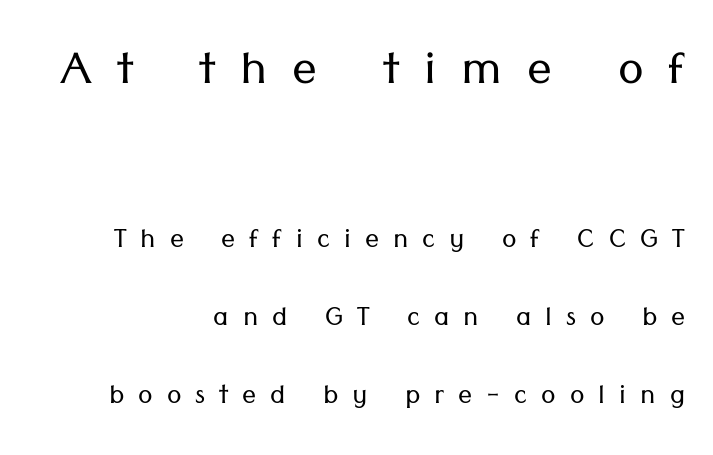
The image shows 62 px light sans-serif type, upright; set right-aligned, loose line spacing (2.23x), unusually wide letter spacing (+0.4 em), not underlined; the first (top) block is 1.77x larger; low stroke contrast and a medium x-height.
